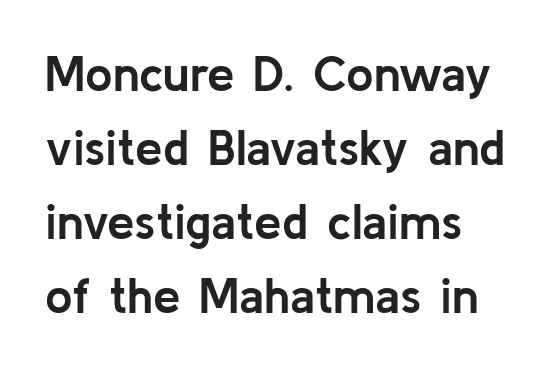
Q: Is the text bold? A: Yes.
Q: Is the text italic (slanted)? A: No, it is upright.
Q: Is the typeface a serif or a sans-serif typeface? A: Sans-serif.
Q: Is the text underlined? A: No.
Q: How is the paragraph aligned? A: Left-aligned.
Q: Is the spacing between letters normal or unusually wide? A: Normal.
Q: Is the spacing between lines tight, normal or loose? A: Normal.
Q: Width (condensed, normal, or wide)? A: Normal.
Q: Stroke contrast? A: Low.
Q: x-height? A: Medium.
Q: Monospaced? A: No.
